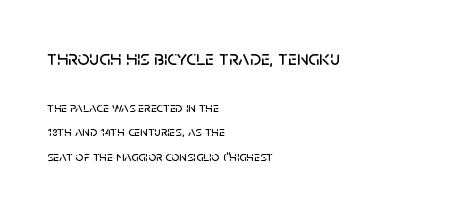
The image shows 21 px text type, upright; set left-aligned, line spacing 1.73x, normal letter spacing, not underlined; the first (top) block is 1.5x larger.
